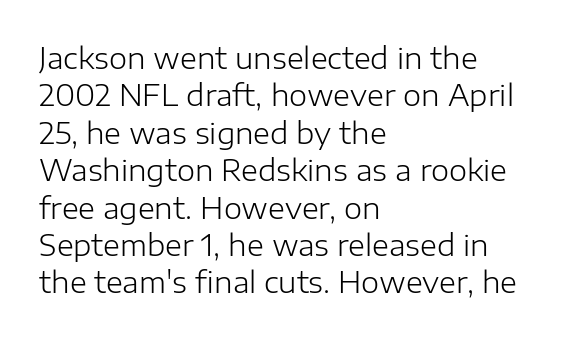
The image shows 29 px light sans-serif type, upright; set left-aligned, normal line spacing (1.29x), normal letter spacing, not underlined; low stroke contrast and a medium x-height.
